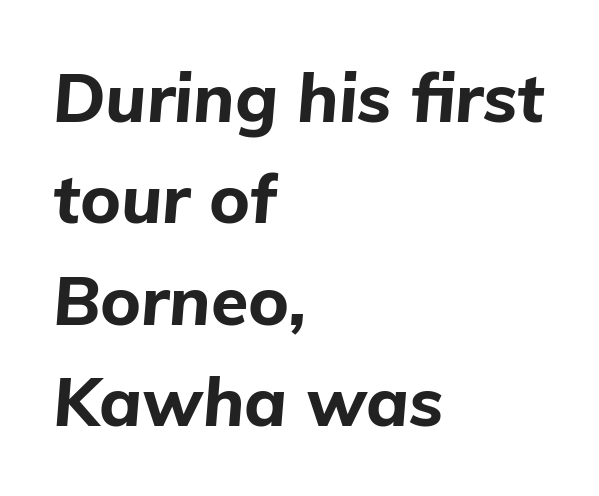
The image shows 68 px bold type, italic (leaning right); set left-aligned, normal line spacing (1.49x), normal letter spacing, not underlined; low stroke contrast and a medium x-height.
